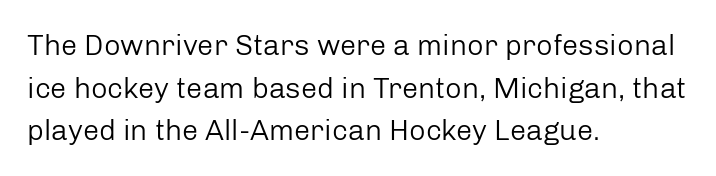
{"serif": "no", "italic": "no", "bold": "no", "weight": "regular", "width": "normal", "stroke_contrast": "low", "x_height": "medium", "monospaced": "no", "underline": "no", "align": "left", "line_spacing": "normal", "line_spacing_ratio": 1.47, "letter_spacing": "normal", "letter_spacing_em": 0.0, "glyph_px": 29}
